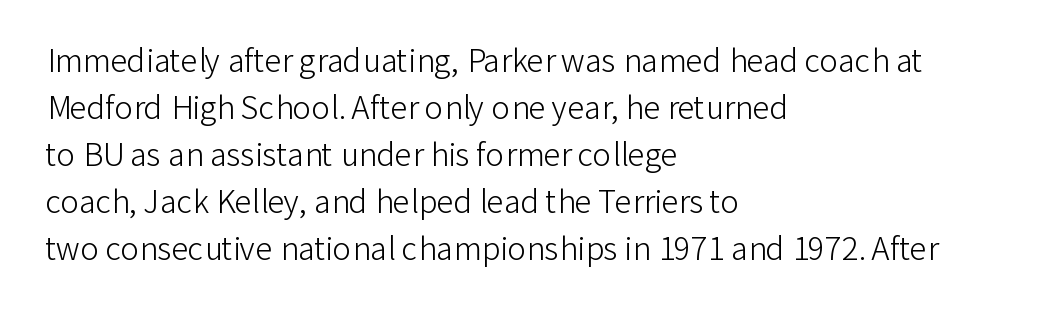
{"serif": "no", "italic": "no", "bold": "no", "weight": "light", "width": "normal", "stroke_contrast": "low", "x_height": "medium", "monospaced": "no", "underline": "no", "align": "left", "line_spacing": "normal", "line_spacing_ratio": 1.52, "letter_spacing": "normal", "letter_spacing_em": 0.0, "glyph_px": 31}
